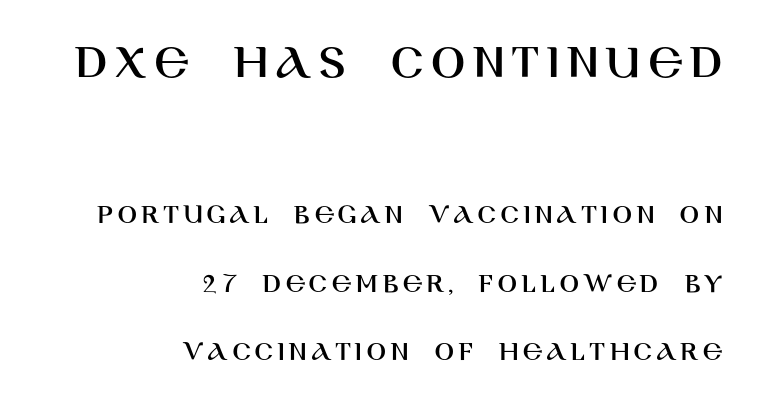
The image shows 51 px sans-serif type, upright; set right-aligned, loose line spacing (2.36x), not underlined; the first (top) block is 1.76x larger; high stroke contrast and a large x-height.
